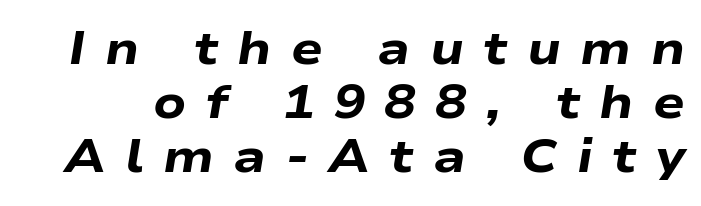
Spacing verdict: proportional, widths tailored to each character. Honestly, the rows look squashed on top of each other. Spacing between characters has been opened up far beyond the box default. Weight: bold. Quick note: italic.
